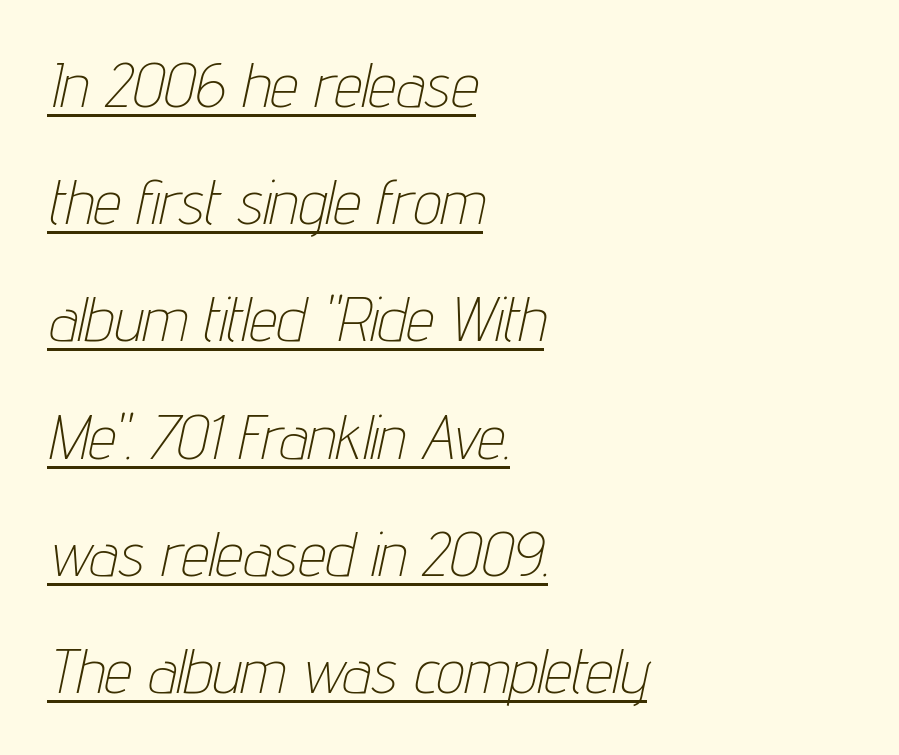
Q: Is the text bold? A: No.
Q: Is the text italic (slanted)? A: Yes, it leans right by about 12 degrees.
Q: Is the text underlined? A: Yes.
Q: How is the paragraph aligned? A: Left-aligned.
Q: Is the spacing between letters normal or unusually wide? A: Normal.
Q: Width (condensed, normal, or wide)? A: Condensed.
Q: Stroke contrast? A: Low.
Q: x-height? A: Medium.
Q: Monospaced? A: No.
